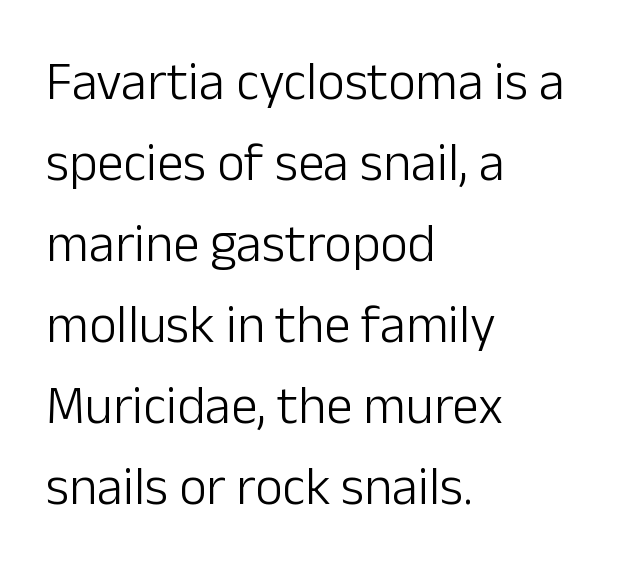
The image shows 53 px light sans-serif type, upright; set left-aligned, normal line spacing (1.53x), normal letter spacing, not underlined; low stroke contrast and a medium x-height.
